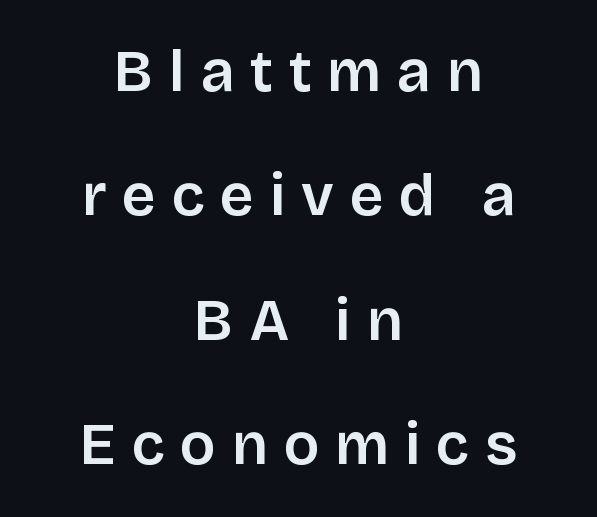
The image shows 59 px sans-serif type, upright; set centered, loose line spacing (2.11x), unusually wide letter spacing (+0.27 em), not underlined; low stroke contrast and a large x-height.
